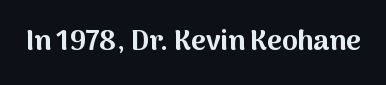
The image shows 28 px bold sans-serif type, upright; set normal letter spacing, not underlined; medium stroke contrast and a medium x-height.
